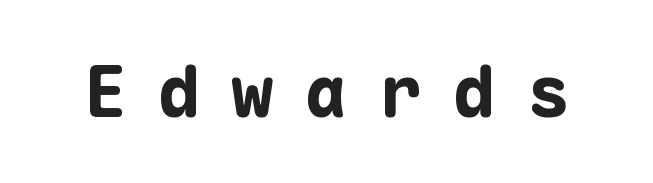
{"serif": "no", "italic": "no", "bold": "yes", "weight": "bold", "width": "normal", "stroke_contrast": "low", "x_height": "medium", "monospaced": "yes", "underline": "no", "letter_spacing": "wide", "letter_spacing_em": 0.44, "glyph_px": 71}
